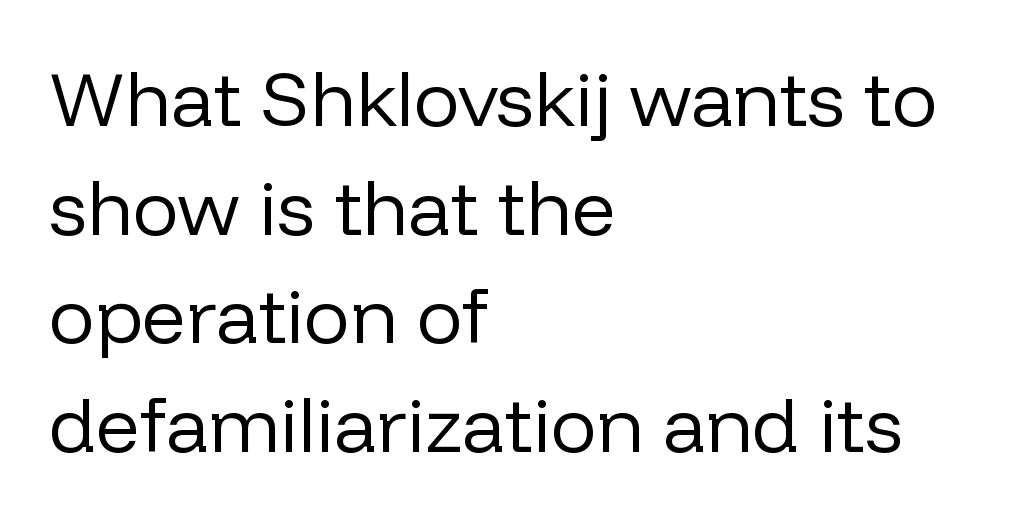
Q: Is the text bold? A: No.
Q: Is the text italic (slanted)? A: No, it is upright.
Q: Is the typeface a serif or a sans-serif typeface? A: Sans-serif.
Q: Is the text underlined? A: No.
Q: How is the paragraph aligned? A: Left-aligned.
Q: Is the spacing between letters normal or unusually wide? A: Normal.
Q: Is the spacing between lines tight, normal or loose? A: Normal.
Q: Width (condensed, normal, or wide)? A: Normal.
Q: Stroke contrast? A: Low.
Q: x-height? A: Medium.
Q: Monospaced? A: No.
